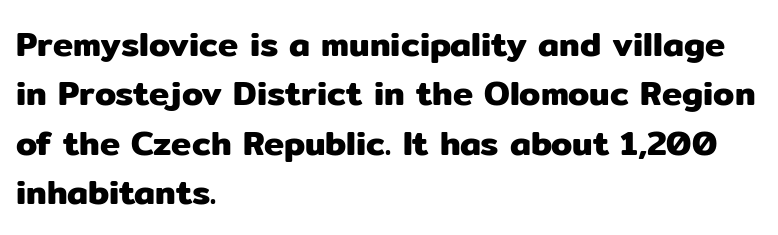
{"serif": "no", "italic": "no", "width": "normal", "stroke_contrast": "low", "x_height": "medium", "monospaced": "no", "underline": "no", "align": "left", "line_spacing": "normal", "line_spacing_ratio": 1.45, "letter_spacing": "normal", "letter_spacing_em": 0.0, "glyph_px": 34}
